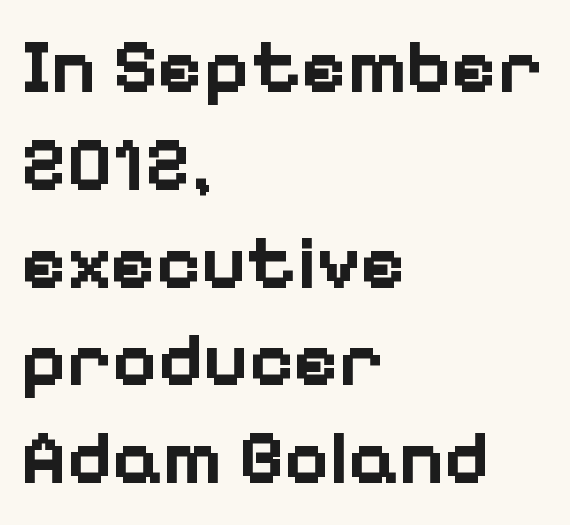
Q: Is the text bold? A: Yes.
Q: Is the text italic (slanted)? A: No, it is upright.
Q: Is the typeface a serif or a sans-serif typeface? A: Sans-serif.
Q: Is the text underlined? A: No.
Q: How is the paragraph aligned? A: Left-aligned.
Q: Is the spacing between letters normal or unusually wide? A: Normal.
Q: Is the spacing between lines tight, normal or loose? A: Normal.
Q: Width (condensed, normal, or wide)? A: Normal.
Q: Stroke contrast? A: Low.
Q: x-height? A: Medium.
Q: Monospaced? A: No.
